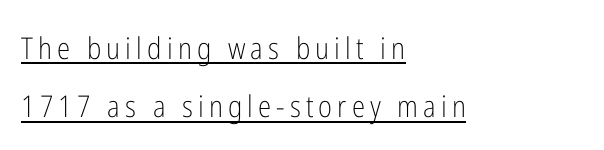
Here the designer chose a conventional face with non-uniform glyph widths. Letterform terminals end flat and unadorned throughout the passage. Decoration check: the copy is underlined. One glance says open: line gaps are wider than usual. Style check: upright.
